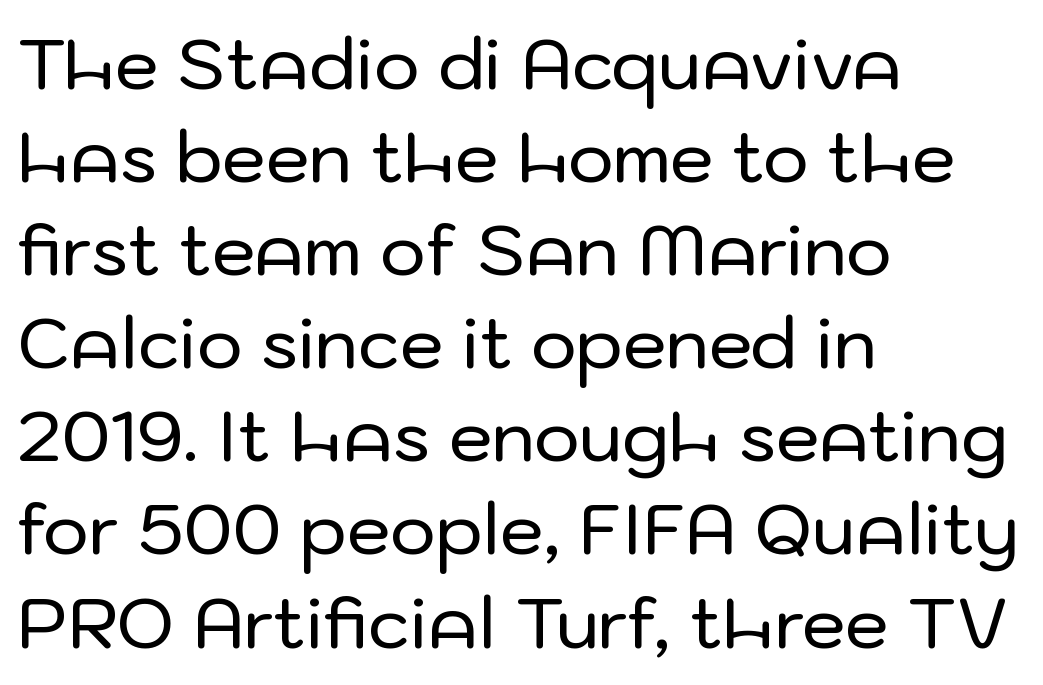
{"serif": "no", "italic": "no", "width": "normal", "stroke_contrast": "low", "x_height": "medium", "monospaced": "no", "underline": "no", "align": "left", "line_spacing": "normal", "line_spacing_ratio": 1.33, "letter_spacing": "normal", "letter_spacing_em": 0.0, "glyph_px": 70}
